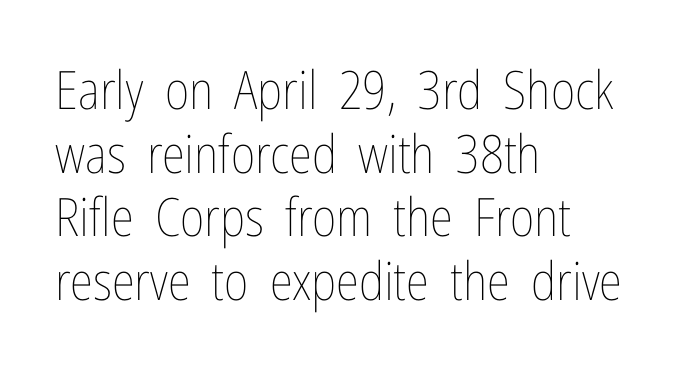
{"italic": "no", "bold": "no", "weight": "thin", "width": "condensed", "stroke_contrast": "low", "x_height": "medium", "monospaced": "no", "underline": "no", "align": "left", "line_spacing_ratio": 1.2, "letter_spacing": "normal", "letter_spacing_em": 0.0, "glyph_px": 53}
